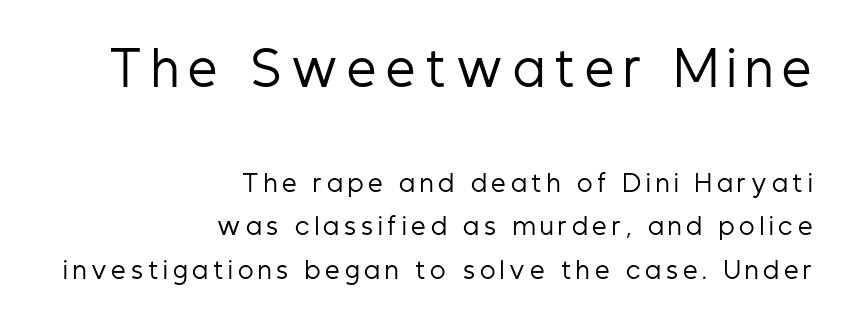
Between these two stacked blocks, the higher one wins on size. These lines are composed in type without serifs. The type is letterspaced generously, with wide tracking. Here the designer chose a conventional face with non-uniform glyph widths. Casual observation: everything's shoved over to the right. The font's upright variant was chosen for this text.
